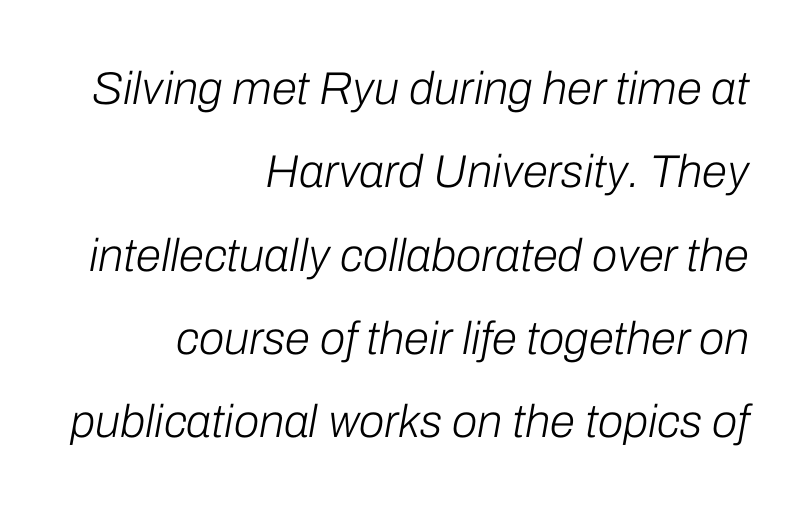
No chunkiness to these letters — they're not bold. The face used here is proportionally spaced, like ordinary book or web type. Underlining? Definitely not there. Emphasis-style slanted type is in use. The text block is weighted toward the right margin, trailing off unevenly leftward.
